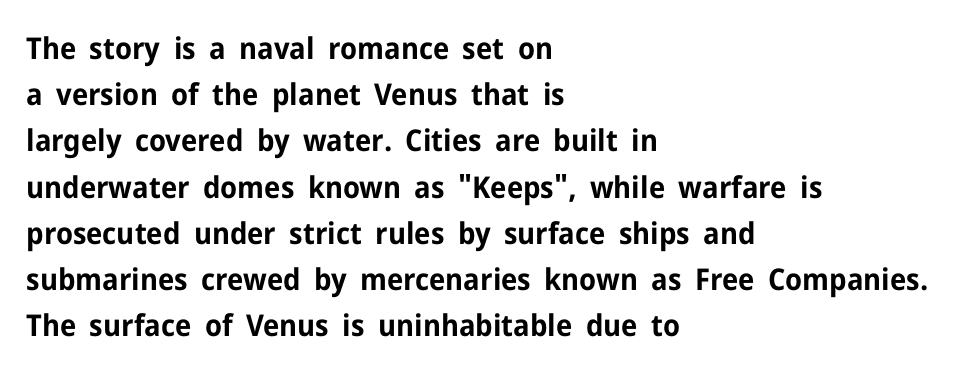
Q: Is the text bold? A: Yes.
Q: Is the text italic (slanted)? A: No, it is upright.
Q: Is the typeface a serif or a sans-serif typeface? A: Sans-serif.
Q: Is the text underlined? A: No.
Q: How is the paragraph aligned? A: Left-aligned.
Q: Is the spacing between letters normal or unusually wide? A: Normal.
Q: Is the spacing between lines tight, normal or loose? A: Normal.
Q: Width (condensed, normal, or wide)? A: Normal.
Q: Stroke contrast? A: Low.
Q: x-height? A: Medium.
Q: Monospaced? A: No.
